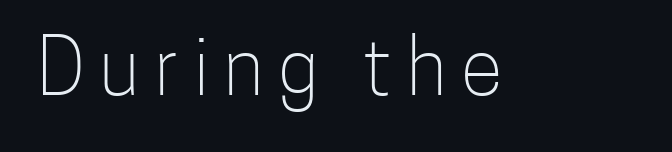
{"serif": "no", "italic": "no", "bold": "no", "weight": "light", "width": "condensed", "stroke_contrast": "low", "x_height": "medium", "monospaced": "no", "underline": "no", "letter_spacing": "wide", "letter_spacing_em": 0.2, "glyph_px": 77}
